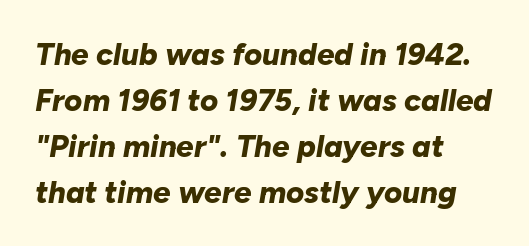
The image shows 31 px bold type, italic (leaning right); set left-aligned, normal line spacing (1.48x), normal letter spacing, not underlined; low stroke contrast and a medium x-height.
